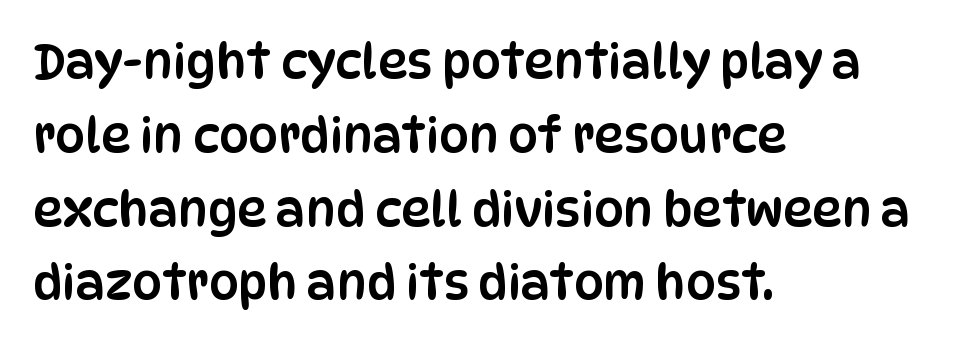
The axis of the letterforms is exactly vertical. Summary of vertical rhythm: regular, with standard interline spacing. This sample has the flowing, uneven cadence of proportional lettering. Observe the absence of serifs on each vertical stroke in this sample. Underline: absent. A student would call this left alignment; a typographer would say flush left, rag right.
